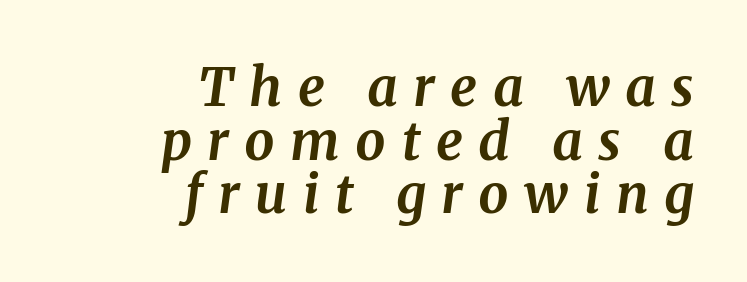
Q: Is the text bold? A: Yes.
Q: Is the text italic (slanted)? A: Yes, it leans right by about 8 degrees.
Q: Is the typeface a serif or a sans-serif typeface? A: Serif.
Q: Is the text underlined? A: No.
Q: How is the paragraph aligned? A: Right-aligned.
Q: Is the spacing between letters normal or unusually wide? A: Unusually wide.
Q: Is the spacing between lines tight, normal or loose? A: Tight.
Q: Width (condensed, normal, or wide)? A: Normal.
Q: Stroke contrast? A: Medium.
Q: x-height? A: Medium.
Q: Monospaced? A: No.
